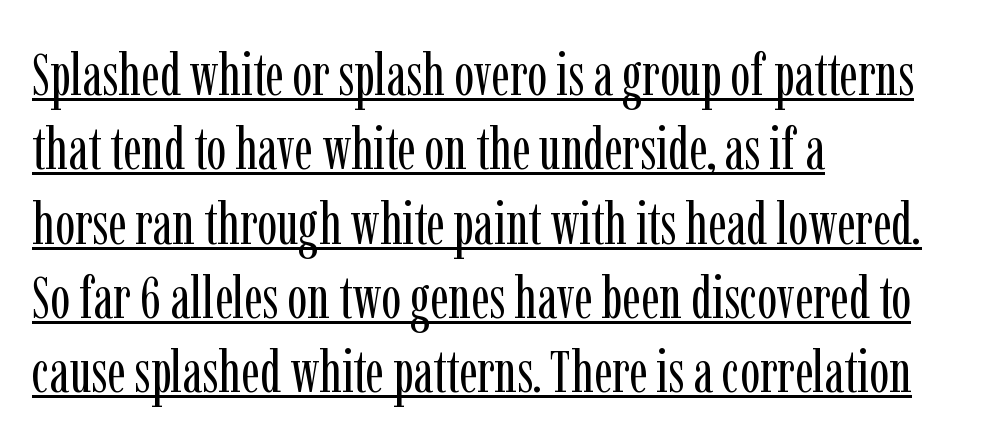
Q: Is the text bold? A: No.
Q: Is the text italic (slanted)? A: No, it is upright.
Q: Is the typeface a serif or a sans-serif typeface? A: Serif.
Q: Is the text underlined? A: Yes.
Q: How is the paragraph aligned? A: Left-aligned.
Q: Is the spacing between letters normal or unusually wide? A: Normal.
Q: Is the spacing between lines tight, normal or loose? A: Normal.
Q: Width (condensed, normal, or wide)? A: Condensed.
Q: Stroke contrast? A: Low.
Q: x-height? A: Medium.
Q: Monospaced? A: No.
